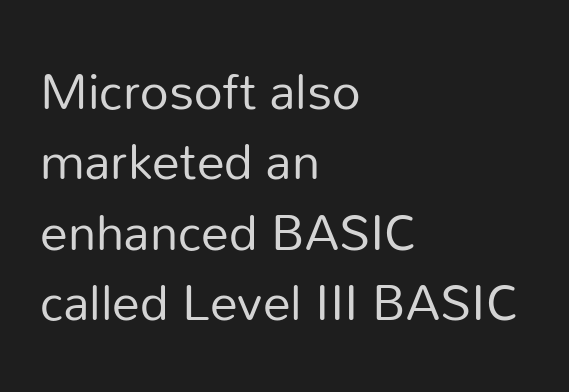
The image shows 50 px regular-weight sans-serif type, upright; set left-aligned, normal line spacing (1.41x), normal letter spacing, not underlined; low stroke contrast and a medium x-height.
